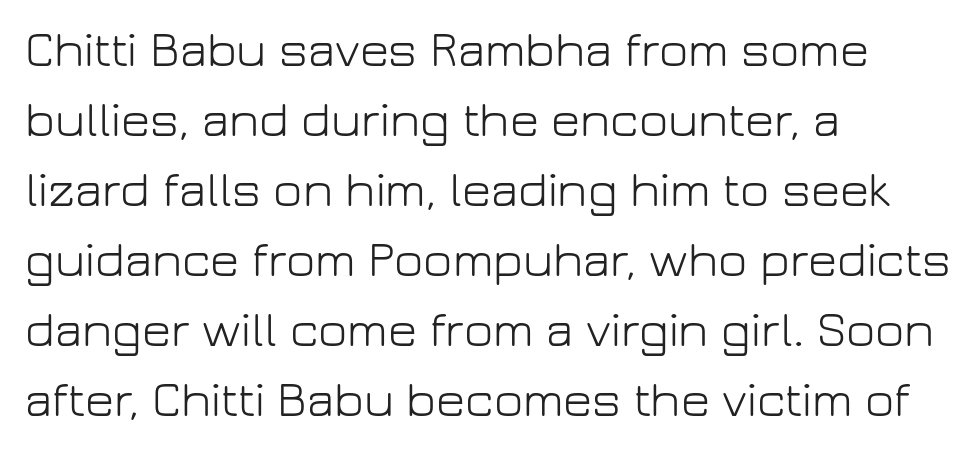
{"serif": "no", "italic": "no", "bold": "no", "weight": "light", "width": "normal", "stroke_contrast": "low", "x_height": "medium", "monospaced": "no", "underline": "no", "align": "left", "line_spacing": "normal", "line_spacing_ratio": 1.4, "letter_spacing": "normal", "letter_spacing_em": 0.0, "glyph_px": 50}
